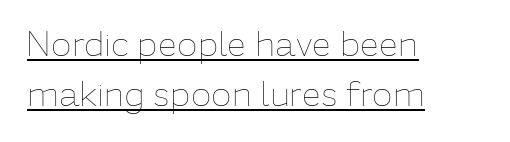
Q: Is the text bold? A: No.
Q: Is the text italic (slanted)? A: No, it is upright.
Q: Is the text underlined? A: Yes.
Q: How is the paragraph aligned? A: Left-aligned.
Q: Is the spacing between letters normal or unusually wide? A: Normal.
Q: Is the spacing between lines tight, normal or loose? A: Normal.
Q: Width (condensed, normal, or wide)? A: Normal.
Q: Stroke contrast? A: Low.
Q: x-height? A: Medium.
Q: Monospaced? A: No.
